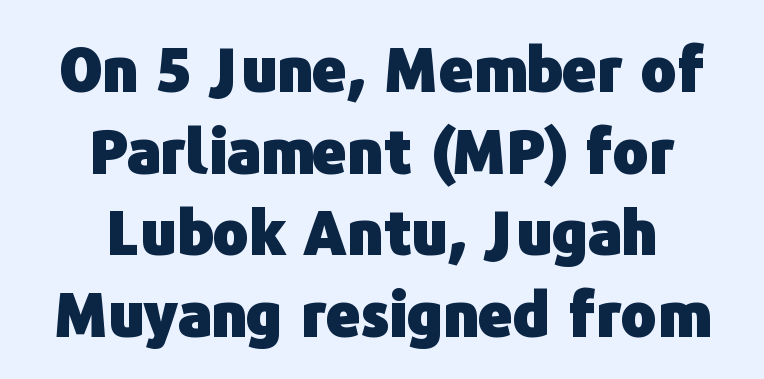
Q: Is the text bold? A: Yes.
Q: Is the text italic (slanted)? A: No, it is upright.
Q: Is the typeface a serif or a sans-serif typeface? A: Sans-serif.
Q: Is the text underlined? A: No.
Q: How is the paragraph aligned? A: Centered.
Q: Is the spacing between letters normal or unusually wide? A: Normal.
Q: Is the spacing between lines tight, normal or loose? A: Normal.
Q: Width (condensed, normal, or wide)? A: Normal.
Q: Stroke contrast? A: Low.
Q: x-height? A: Medium.
Q: Monospaced? A: No.
